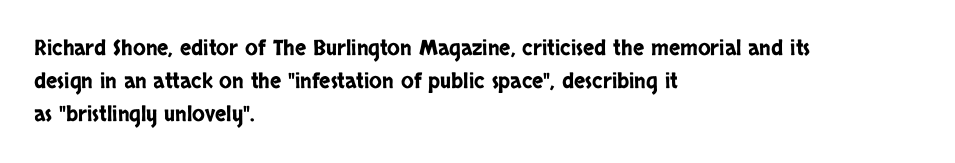
The image shows 21 px text type, upright; set left-aligned, normal line spacing (1.57x), normal letter spacing, not underlined.
